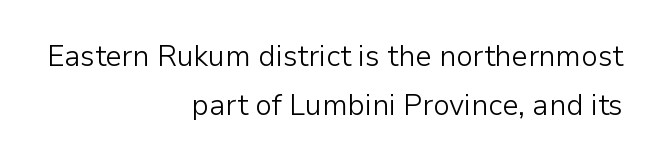
Ascenders rise straight up at ninety degrees. Serif or sans? Sans — the stroke terminals are bare. Character widths vary here, with narrow letters taking less room than wide ones. Each stroke keeps to a modest, everyday thickness or less.
